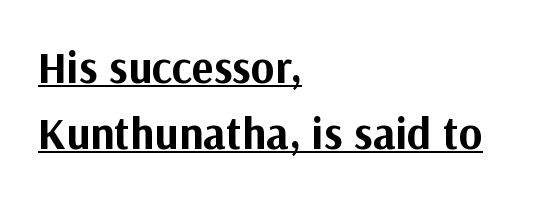
{"serif": "no", "italic": "no", "bold": "yes", "weight": "bold", "width": "normal", "stroke_contrast": "medium", "x_height": "medium", "monospaced": "no", "underline": "yes", "align": "left", "line_spacing": "normal", "line_spacing_ratio": 1.46, "letter_spacing": "normal", "letter_spacing_em": 0.0, "glyph_px": 45}
